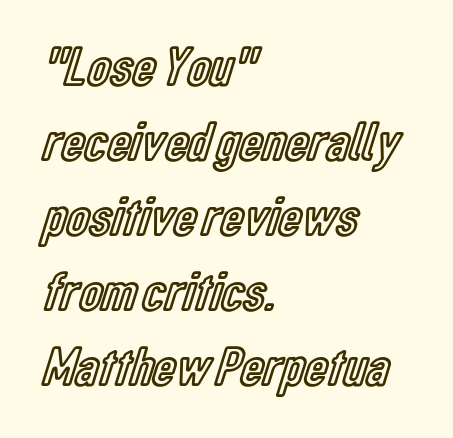
{"width": "condensed", "x_height": "medium", "monospaced": "no", "underline": "no", "align": "left", "line_spacing": "normal", "line_spacing_ratio": 1.34, "letter_spacing": "normal", "letter_spacing_em": 0.0, "glyph_px": 56}
